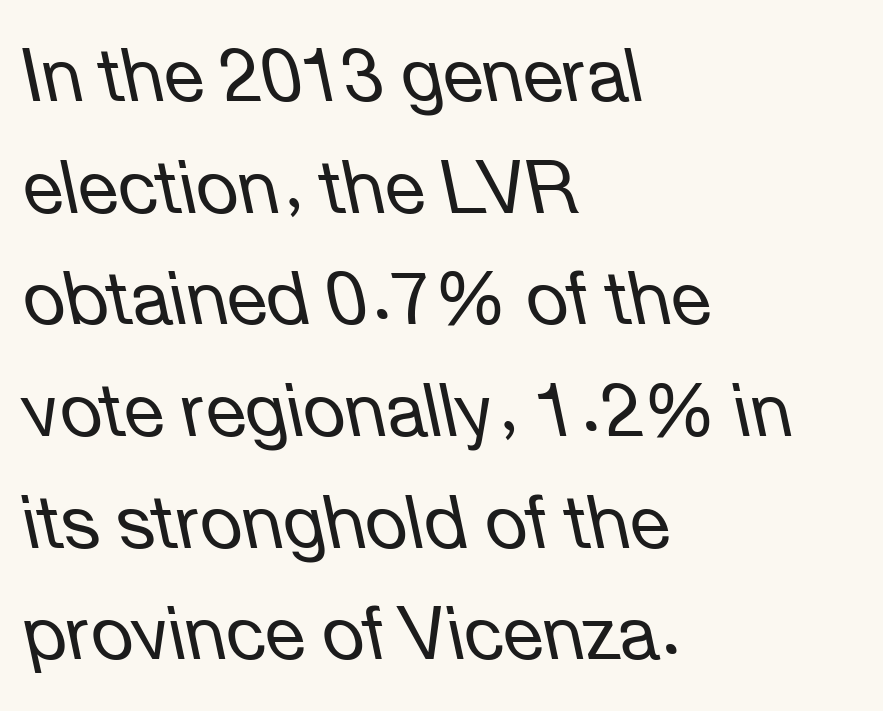
{"italic": "yes", "lean": "left", "slant_degrees": 12, "bold": "no", "weight": "regular", "width": "normal", "stroke_contrast": "low", "x_height": "medium", "monospaced": "no", "underline": "no", "align": "left", "line_spacing": "normal", "line_spacing_ratio": 1.53, "letter_spacing": "normal", "letter_spacing_em": 0.0, "glyph_px": 73}
